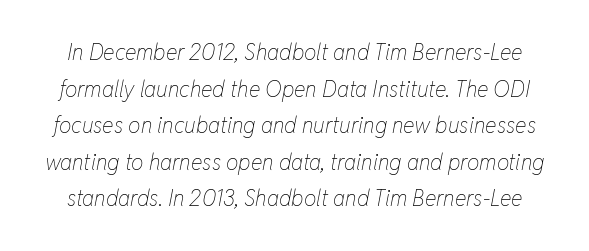
The image shows 22 px text type, italic (leaning right); set normal line spacing (1.66x), normal letter spacing, not underlined.
